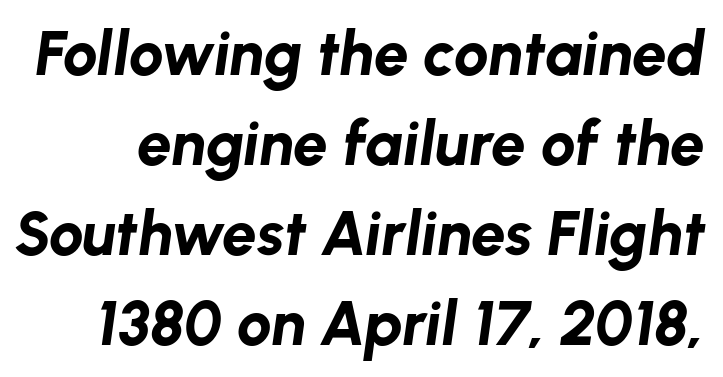
The image shows 62 px bold type, italic (leaning right); set normal line spacing (1.45x), normal letter spacing, not underlined; low stroke contrast and a medium x-height.
